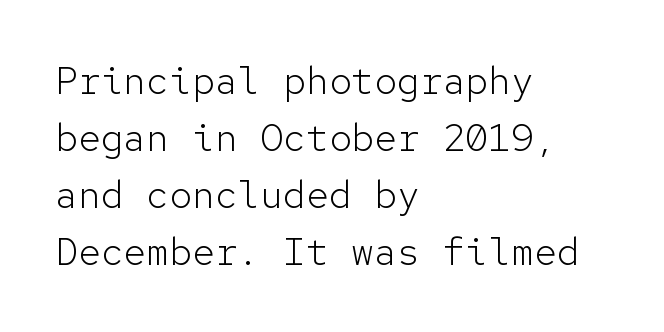
Q: Is the text bold? A: No.
Q: Is the text italic (slanted)? A: No, it is upright.
Q: Is the typeface a serif or a sans-serif typeface? A: Sans-serif.
Q: Is the text underlined? A: No.
Q: How is the paragraph aligned? A: Left-aligned.
Q: Is the spacing between letters normal or unusually wide? A: Normal.
Q: Is the spacing between lines tight, normal or loose? A: Normal.
Q: Width (condensed, normal, or wide)? A: Normal.
Q: Stroke contrast? A: Low.
Q: x-height? A: Medium.
Q: Monospaced? A: Yes.
